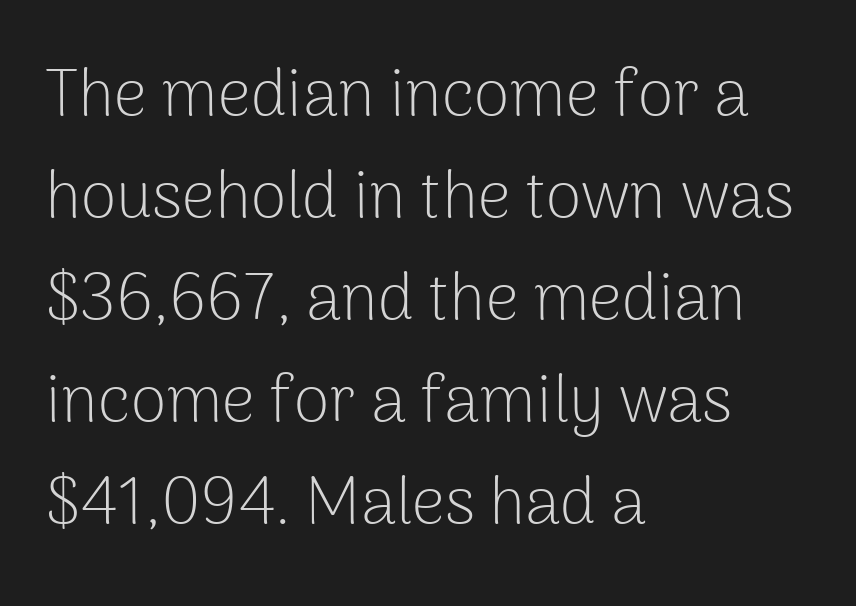
{"serif": "no", "italic": "no", "bold": "no", "weight": "light", "width": "normal", "stroke_contrast": "low", "x_height": "medium", "monospaced": "no", "underline": "no", "align": "left", "line_spacing": "normal", "line_spacing_ratio": 1.57, "letter_spacing": "normal", "letter_spacing_em": 0.0, "glyph_px": 65}
